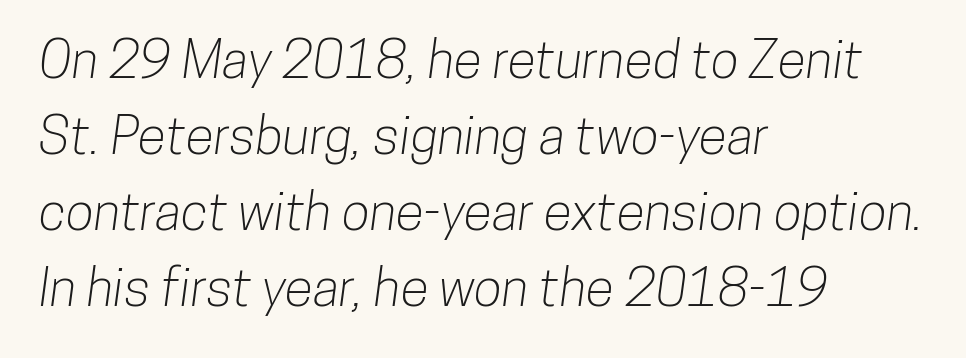
This sample is left-justified, so line endings fall wherever the words run out. The foot of each line stays bare and open. Regarding serifs, this sample does without them. Each word holds together tightly as a unit, with standard inter-letter gaps.
